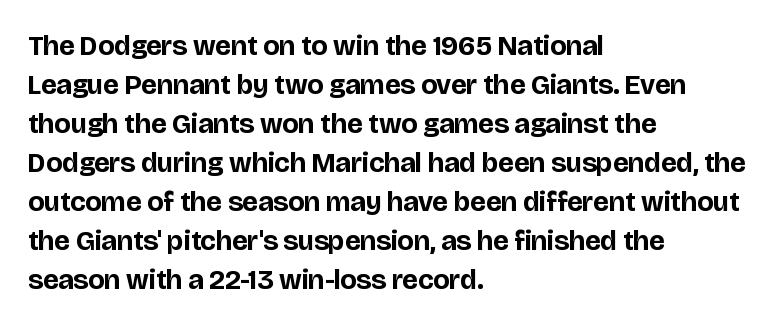
The image shows 28 px bold sans-serif type, upright; set left-aligned, normal line spacing (1.39x), normal letter spacing, not underlined; low stroke contrast and a large x-height.
